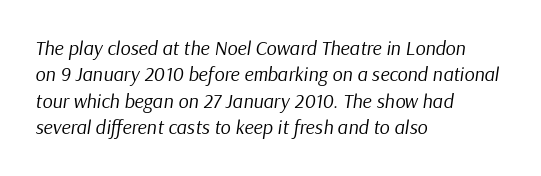
{"italic": "yes", "lean": "right", "slant_degrees": 9, "bold": "no", "underline": "no", "align": "left", "line_spacing": "normal", "line_spacing_ratio": 1.32, "letter_spacing": "normal", "letter_spacing_em": 0.0, "glyph_px": 20}
